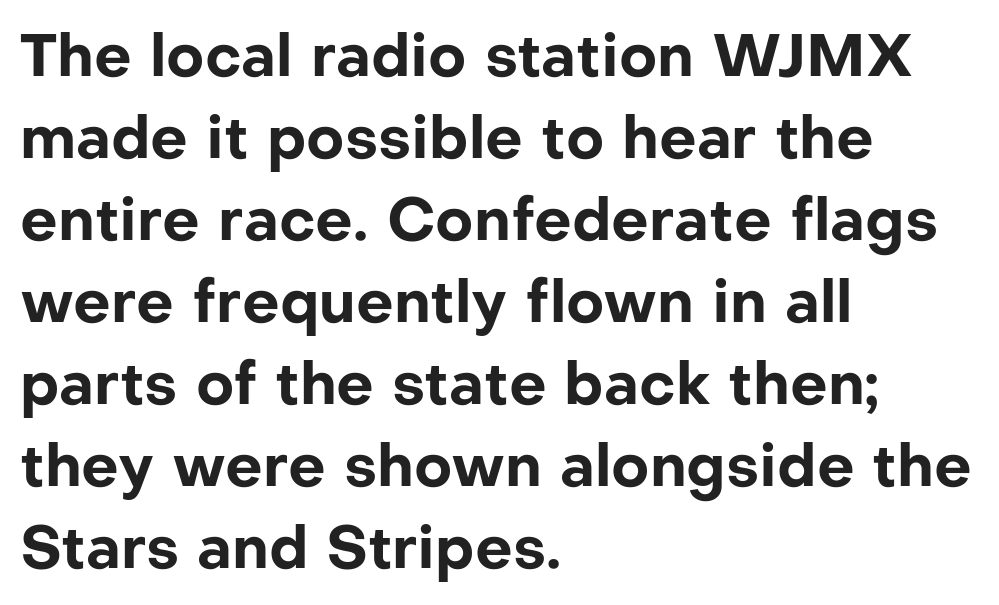
The image shows 59 px bold sans-serif type, upright; set left-aligned, normal line spacing (1.39x), normal letter spacing, not underlined; low stroke contrast and a medium x-height.
